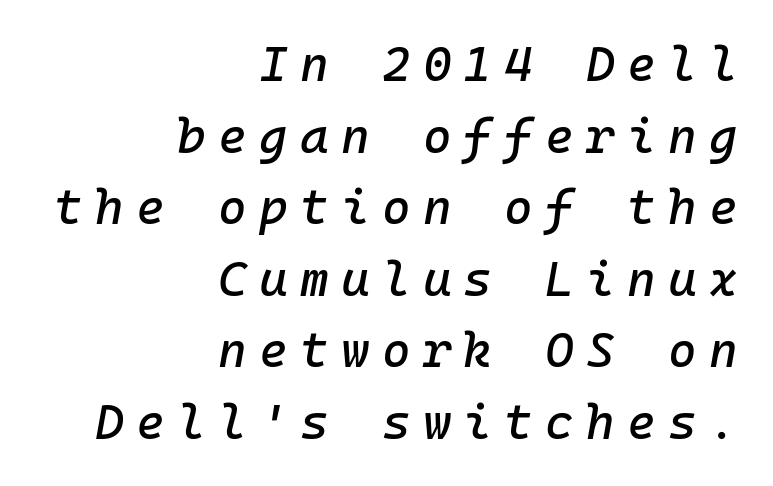
Q: Is the text italic (slanted)? A: Yes, it leans right by about 10 degrees.
Q: Is the text underlined? A: No.
Q: How is the paragraph aligned? A: Right-aligned.
Q: Is the spacing between letters normal or unusually wide? A: Unusually wide.
Q: Is the spacing between lines tight, normal or loose? A: Normal.
Q: Width (condensed, normal, or wide)? A: Normal.
Q: Stroke contrast? A: Low.
Q: x-height? A: Medium.
Q: Monospaced? A: Yes.
